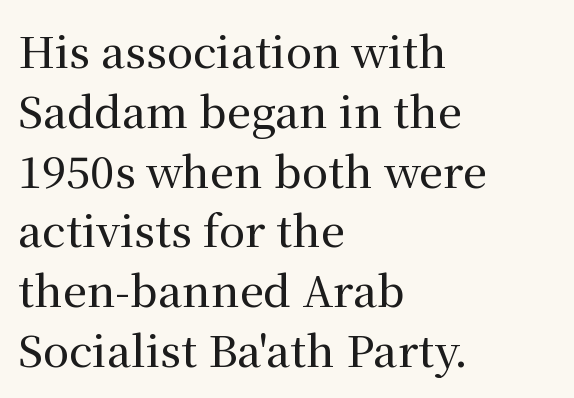
The space beneath each line is pristine and unruled. This block has exactly the height ordinary leading produces. Varying glyph widths throughout — classic text-font behaviour. Students, note that the glyphs here touch the page at normal intervals. No italicization has been applied; the sample stays upright.
